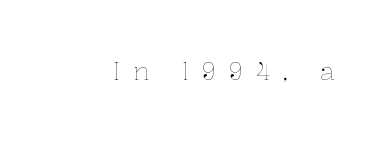
The image shows 25 px text type, upright; set unusually wide letter spacing (+0.5 em), not underlined.
